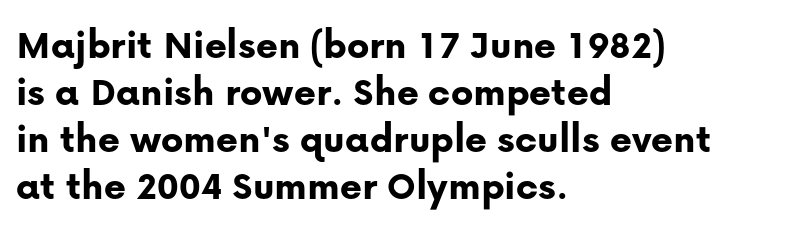
A bare baseline throughout the passage. Strokes here are thick enough to call this a true bold. Each letter keeps its own natural width here, so spacing adapts to shape. Compared with a centered layout, this one pins lines to the left instead. Is there much room between lines? No — they nearly touch. Tall strokes in this sample are plumb rather than angled.
